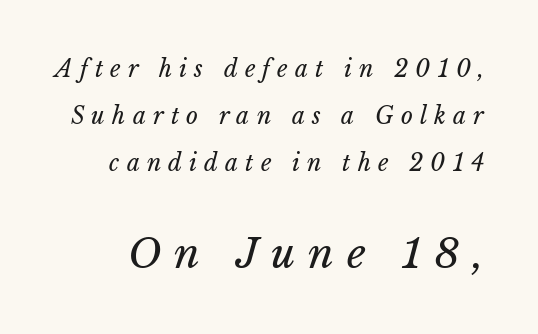
Q: Is the text bold? A: No.
Q: Is the text underlined? A: No.
Q: Is the spacing between letters normal or unusually wide? A: Unusually wide.
Q: Is the spacing between lines tight, normal or loose? A: Loose.
Q: Which block of text is set in a larger size, the first (top) or the second (bottom)? A: The second (bottom) one.
Q: Width (condensed, normal, or wide)? A: Normal.
Q: Stroke contrast? A: Low.
Q: x-height? A: Medium.
Q: Monospaced? A: No.
